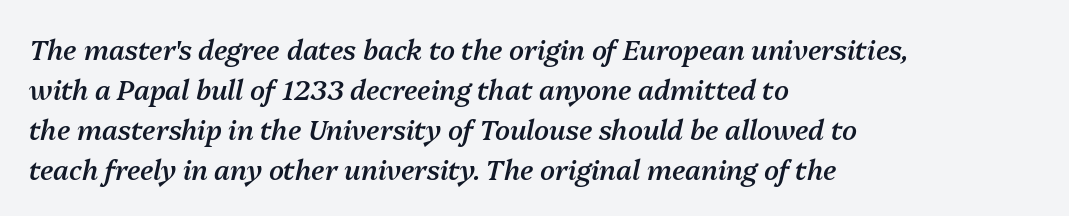
{"italic": "yes", "lean": "right", "slant_degrees": 13, "bold": "semi", "underline": "no", "align": "left", "line_spacing": "normal", "line_spacing_ratio": 1.48, "letter_spacing": "normal", "letter_spacing_em": 0.0, "glyph_px": 27}
